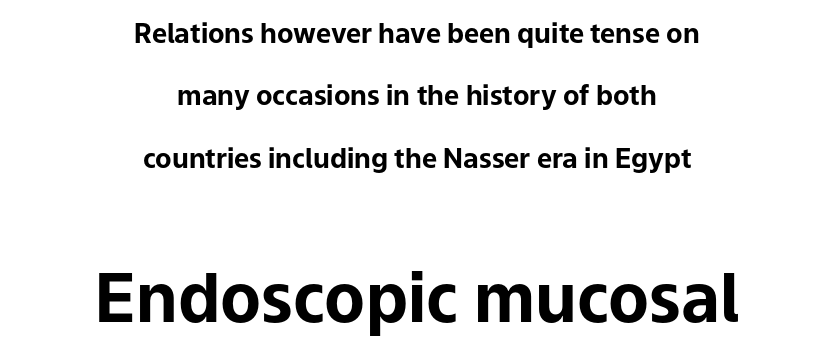
The image shows 67 px bold sans-serif type, upright; set centered, loose line spacing (2.31x), normal letter spacing, not underlined; the second (bottom) block is 2.48x larger; low stroke contrast and a medium x-height.
